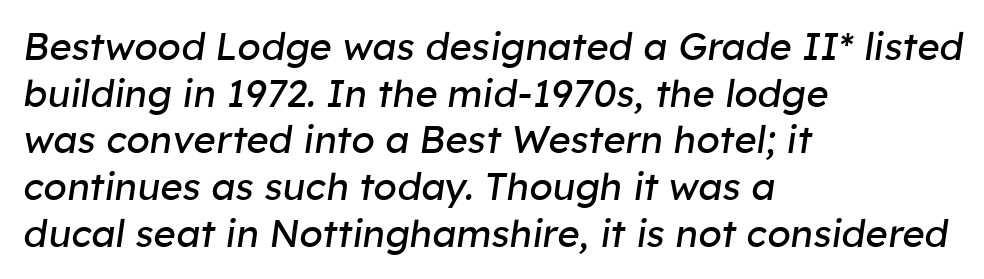
Q: Is the text bold? A: No.
Q: Is the text italic (slanted)? A: Yes, it leans right by about 8 degrees.
Q: Is the text underlined? A: No.
Q: How is the paragraph aligned? A: Left-aligned.
Q: Is the spacing between letters normal or unusually wide? A: Normal.
Q: Width (condensed, normal, or wide)? A: Normal.
Q: Stroke contrast? A: Low.
Q: x-height? A: Medium.
Q: Monospaced? A: No.
